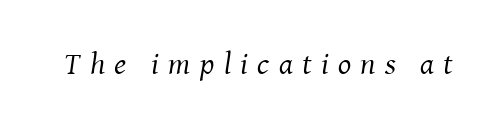
{"serif": "yes", "italic": "yes", "lean": "right", "slant_degrees": 8, "bold": "no", "weight": "regular", "width": "normal", "stroke_contrast": "medium", "x_height": "medium", "monospaced": "no", "underline": "no", "letter_spacing": "wide", "letter_spacing_em": 0.3, "glyph_px": 31}
